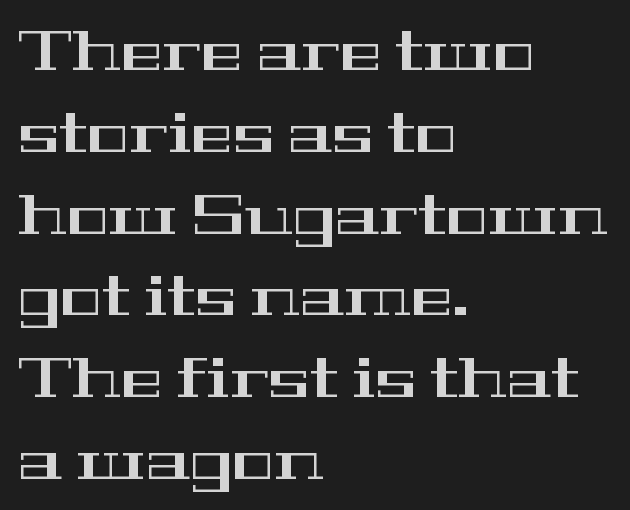
The image shows 56 px wide serif type, upright; set left-aligned, normal line spacing (1.46x), normal letter spacing, not underlined; high stroke contrast and a medium x-height.
